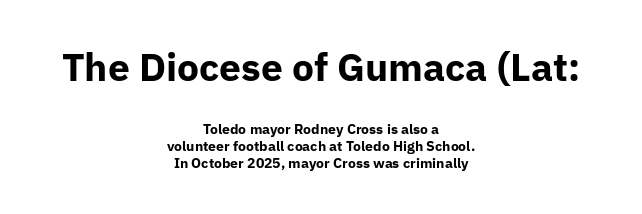
{"serif": "no", "italic": "no", "bold": "yes", "weight": "bold", "width": "normal", "stroke_contrast": "low", "x_height": "medium", "monospaced": "no", "underline": "no", "align": "center", "line_spacing_ratio": 1.21, "letter_spacing": "normal", "letter_spacing_em": 0.0, "larger_block": "first", "size_ratio": 2.79, "glyph_px": 39}
